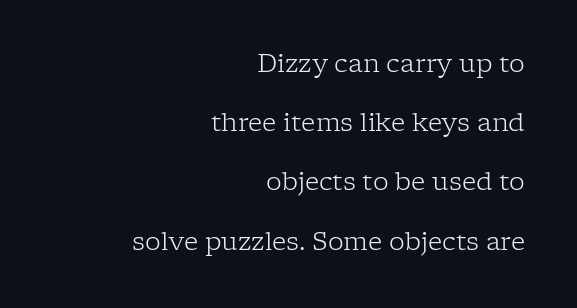
{"italic": "no", "bold": "no", "underline": "no", "align": "right", "line_spacing": "loose", "line_spacing_ratio": 2.37, "letter_spacing": "normal", "letter_spacing_em": 0.0, "glyph_px": 25}
